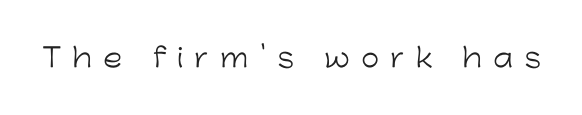
{"italic": "no", "bold": "no", "underline": "no", "letter_spacing": "wide", "letter_spacing_em": 0.44, "glyph_px": 26}
